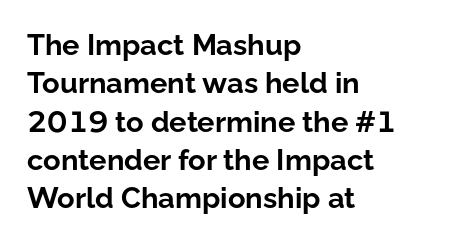
Q: Is the text bold? A: Yes.
Q: Is the text italic (slanted)? A: No, it is upright.
Q: Is the typeface a serif or a sans-serif typeface? A: Sans-serif.
Q: Is the text underlined? A: No.
Q: How is the paragraph aligned? A: Left-aligned.
Q: Is the spacing between letters normal or unusually wide? A: Normal.
Q: Is the spacing between lines tight, normal or loose? A: Normal.
Q: Width (condensed, normal, or wide)? A: Normal.
Q: Stroke contrast? A: Low.
Q: x-height? A: Medium.
Q: Monospaced? A: No.
